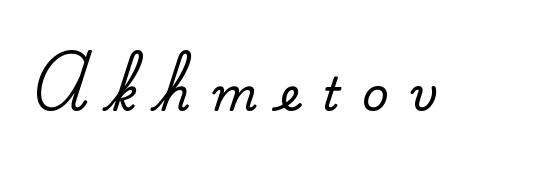
{"serif": "yes", "width": "normal", "stroke_contrast": "medium", "x_height": "small", "monospaced": "no", "underline": "no", "letter_spacing": "wide", "letter_spacing_em": 0.48, "glyph_px": 46}
